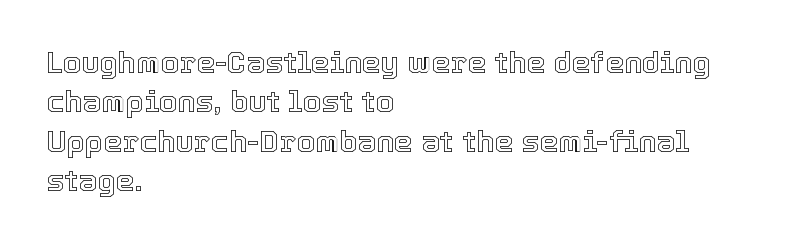
The image shows 30 px text type, upright; set left-aligned, normal line spacing (1.31x), normal letter spacing, not underlined; a medium x-height.
